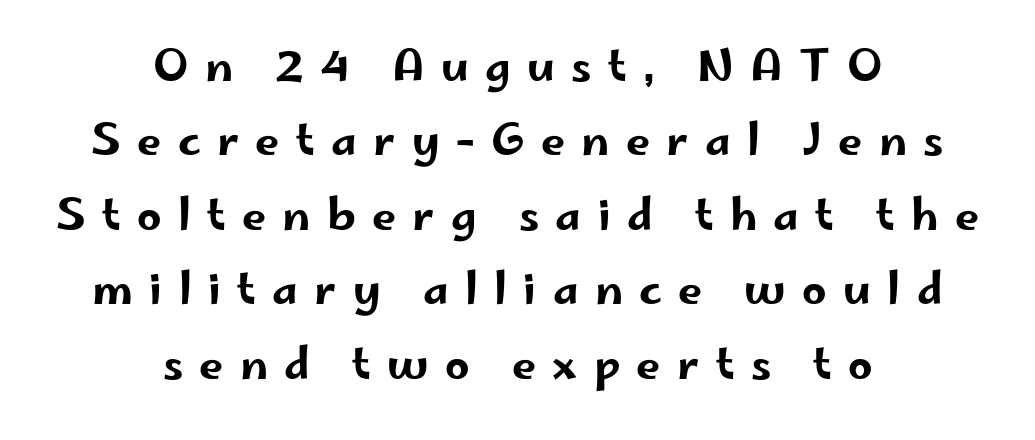
Just letters on the line, the space beneath them empty. A typesetter would mark this as roman, not italic. Which margin do the lines hug? Neither — every line sits in the middle. The letters carry no serifs — their stems end cleanly without finishing strokes. Do the characters align in a grid? No, the font is proportional.
